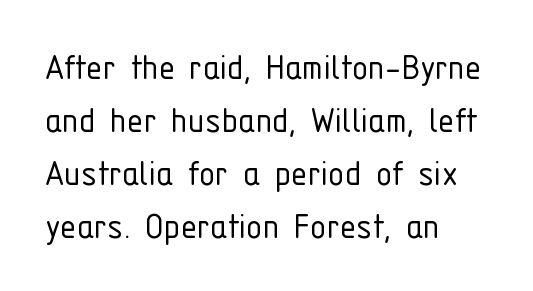
The image shows 41 px light, condensed sans-serif type, upright; set left-aligned, normal line spacing (1.29x), normal letter spacing, not underlined; low stroke contrast and a medium x-height.
